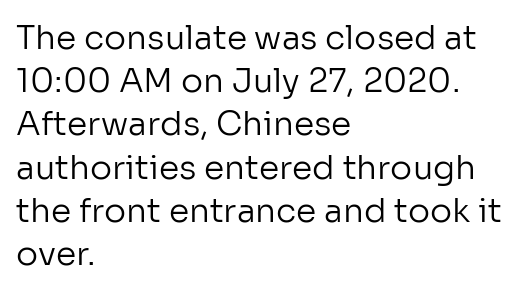
The letters sit at their default tracking, neither squeezed nor spread. Notice how the stems are strictly vertical — no italics here. The lines sit at an ordinary, default distance from one another. Is this a fixed-width face? No — the glyphs have proportional, varying widths.
